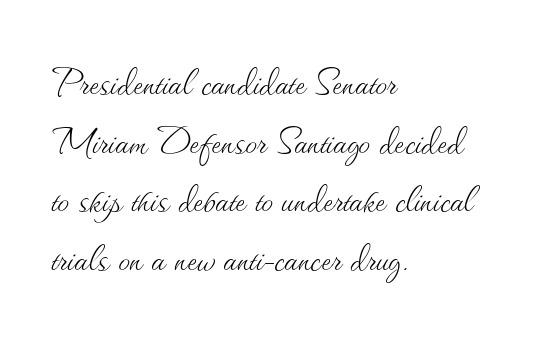
Ink coverage per letter is moderate at most. The rendering uses natural spacing where letterforms have individual widths. The letters sit at their default tracking, neither squeezed nor spread. Successive baselines arrive at the customary interval.
